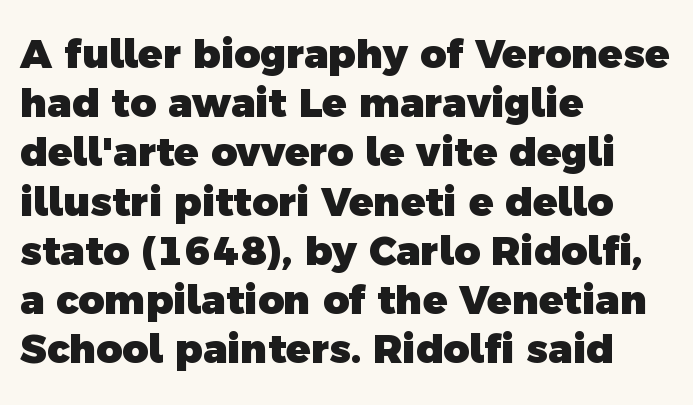
The image shows 40 px heavy sans-serif type; set left-aligned, line spacing 1.23x, normal letter spacing, not underlined; a medium x-height.
